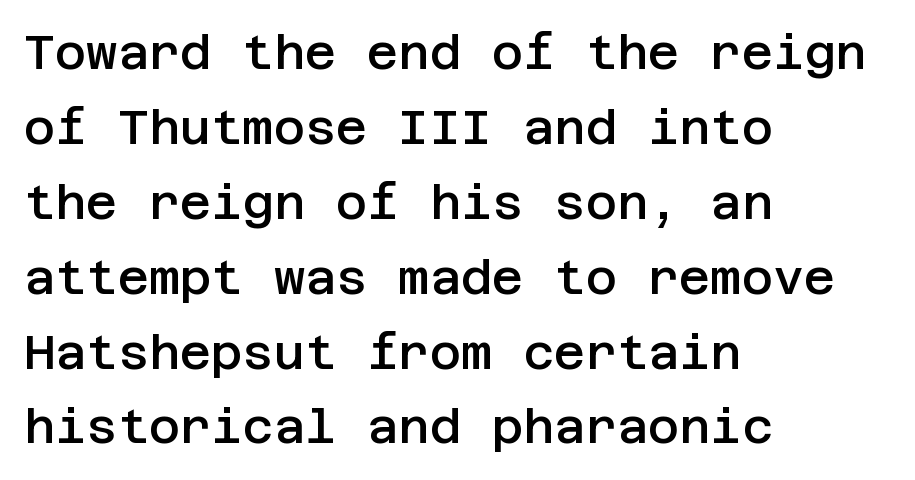
Q: Is the text bold? A: Semi-bold.
Q: Is the text italic (slanted)? A: No, it is upright.
Q: Is the typeface a serif or a sans-serif typeface? A: Sans-serif.
Q: Is the text underlined? A: No.
Q: How is the paragraph aligned? A: Left-aligned.
Q: Is the spacing between letters normal or unusually wide? A: Normal.
Q: Is the spacing between lines tight, normal or loose? A: Normal.
Q: Width (condensed, normal, or wide)? A: Normal.
Q: Stroke contrast? A: Low.
Q: x-height? A: Large.
